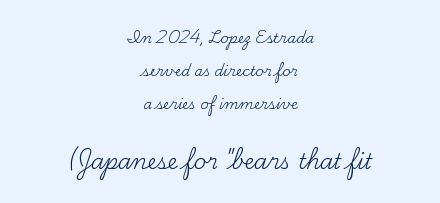
The image shows 21 px text type; set centered, loose line spacing (2.36x), normal letter spacing, not underlined; the second (bottom) block is 1.5x larger.
